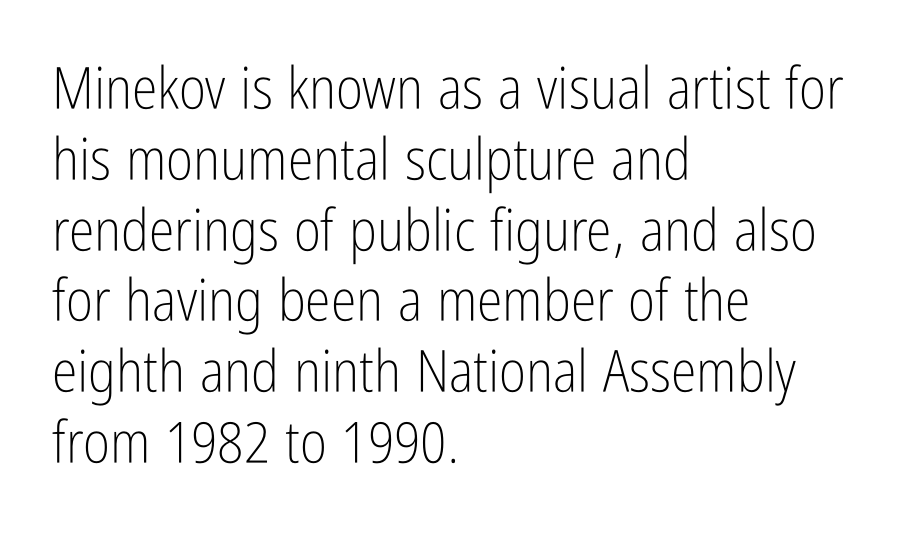
{"serif": "no", "italic": "no", "bold": "no", "weight": "light", "width": "condensed", "stroke_contrast": "low", "x_height": "medium", "monospaced": "no", "underline": "no", "align": "left", "line_spacing_ratio": 1.22, "letter_spacing": "normal", "letter_spacing_em": 0.0, "glyph_px": 58}
